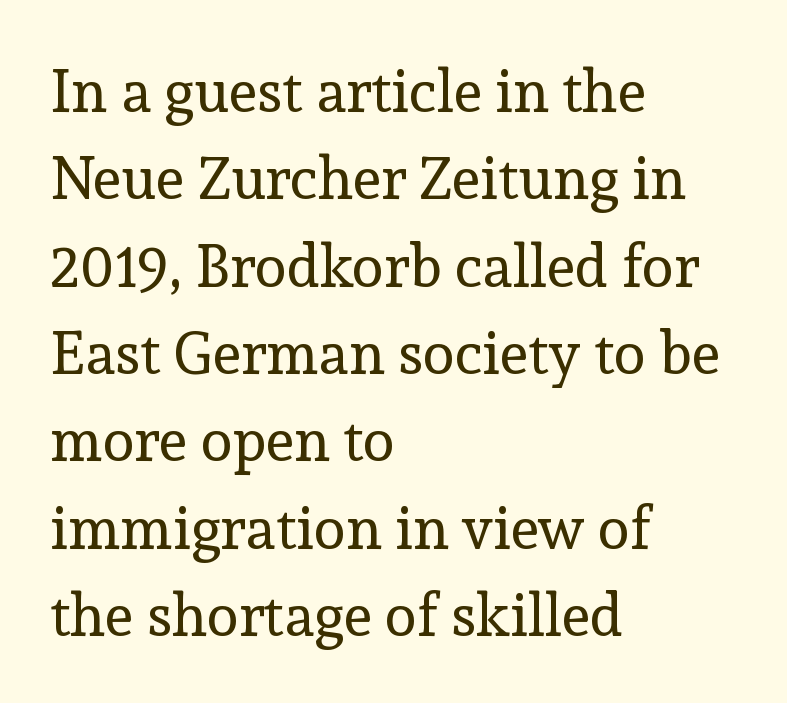
Is the stroke heavy? The answer is a plain regular-or-lighter. Observe the serifs anchoring each vertical stroke in this sample. The face used here is proportionally spaced, like ordinary book or web type. Line starts are locked; line ends wander.
